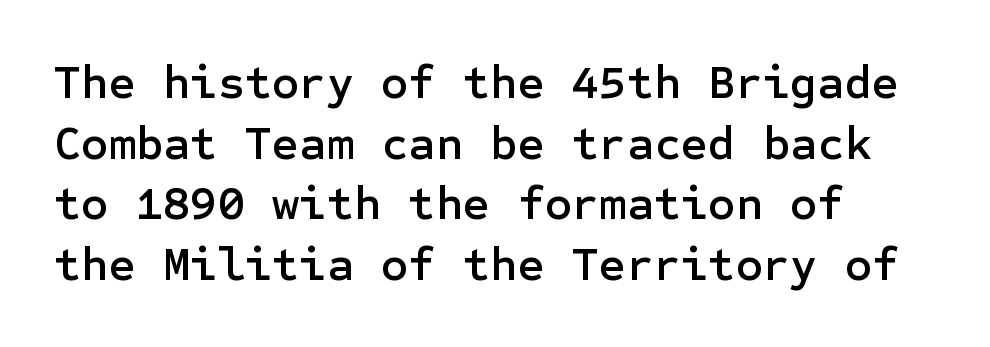
Q: Is the text italic (slanted)? A: No, it is upright.
Q: Is the typeface a serif or a sans-serif typeface? A: Sans-serif.
Q: Is the text underlined? A: No.
Q: How is the paragraph aligned? A: Left-aligned.
Q: Is the spacing between letters normal or unusually wide? A: Normal.
Q: Is the spacing between lines tight, normal or loose? A: Normal.
Q: Width (condensed, normal, or wide)? A: Normal.
Q: Stroke contrast? A: Low.
Q: x-height? A: Medium.
